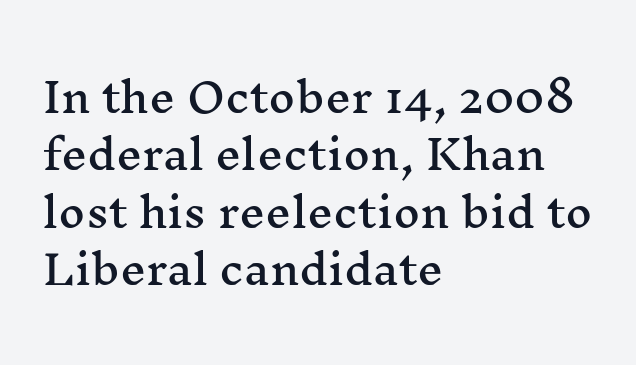
{"serif": "yes", "italic": "no", "width": "wide", "stroke_contrast": "medium", "x_height": "medium", "monospaced": "no", "underline": "no", "align": "left", "line_spacing": "normal", "line_spacing_ratio": 1.4, "letter_spacing": "normal", "letter_spacing_em": 0.0, "glyph_px": 41}
